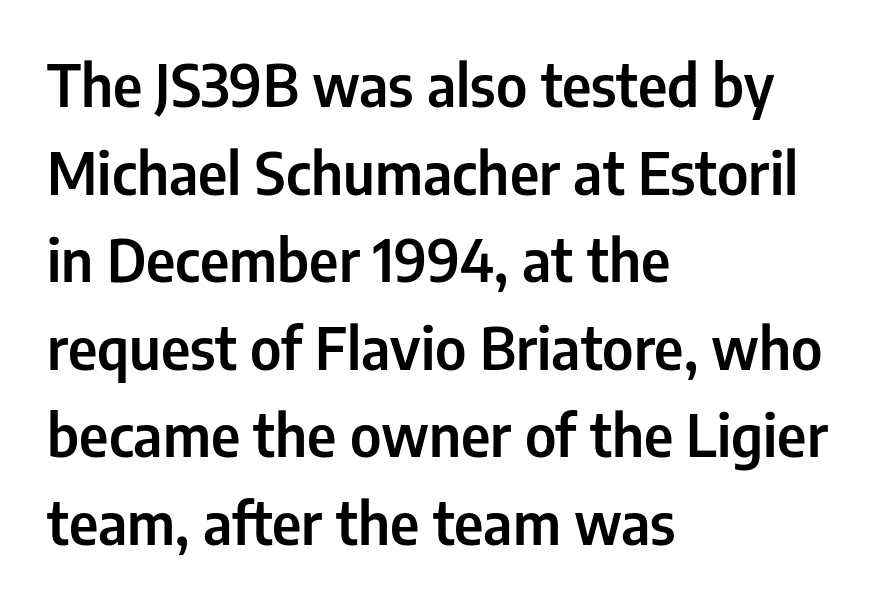
What kind of face is this? One without serifs — a sans. Does the copy run flush right? No — it runs flush left. Each letter keeps its own natural width here, so spacing adapts to shape. Does the lettering tilt? It doesn't — this is upright. A clean baseline with only descenders dipping below it.
